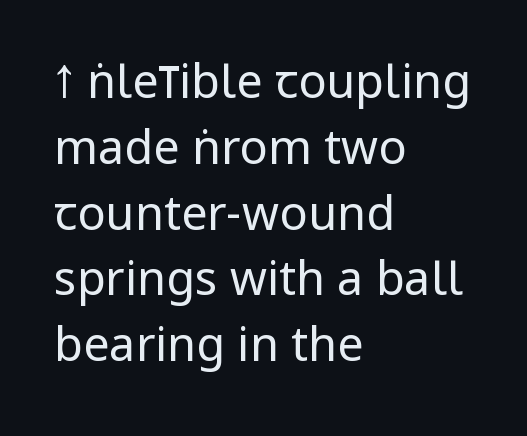
The image shows 47 px regular-weight, condensed sans-serif type, upright; set left-aligned, normal line spacing (1.4x), normal letter spacing, not underlined; low stroke contrast.
